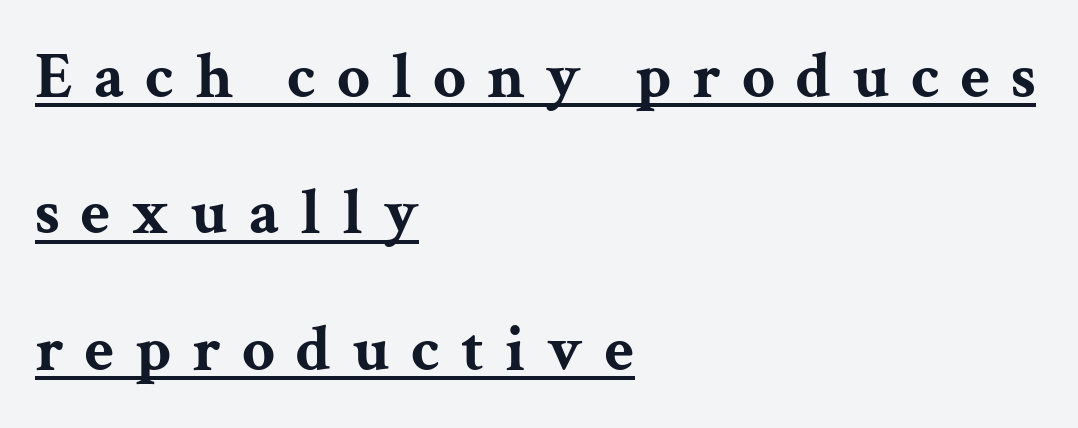
Q: Is the text bold? A: Yes.
Q: Is the text italic (slanted)? A: No, it is upright.
Q: Is the typeface a serif or a sans-serif typeface? A: Serif.
Q: Is the text underlined? A: Yes.
Q: How is the paragraph aligned? A: Left-aligned.
Q: Is the spacing between letters normal or unusually wide? A: Unusually wide.
Q: Is the spacing between lines tight, normal or loose? A: Loose.
Q: Width (condensed, normal, or wide)? A: Wide.
Q: Stroke contrast? A: Medium.
Q: x-height? A: Medium.
Q: Monospaced? A: No.
